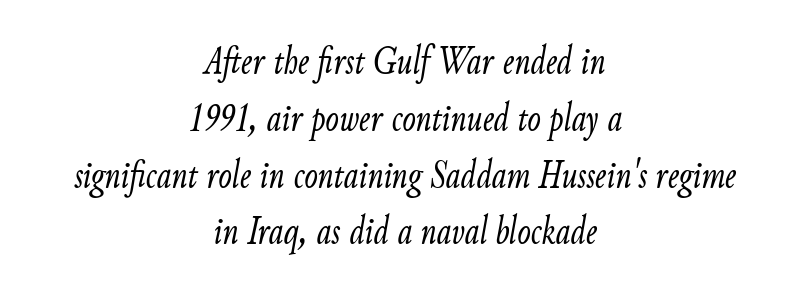
Q: Is the text bold? A: No.
Q: Is the text italic (slanted)? A: Yes, it leans right by about 9 degrees.
Q: Is the text underlined? A: No.
Q: How is the paragraph aligned? A: Centered.
Q: Is the spacing between letters normal or unusually wide? A: Normal.
Q: Is the spacing between lines tight, normal or loose? A: Normal.
Q: Width (condensed, normal, or wide)? A: Condensed.
Q: Stroke contrast? A: Low.
Q: x-height? A: Small.
Q: Monospaced? A: No.
